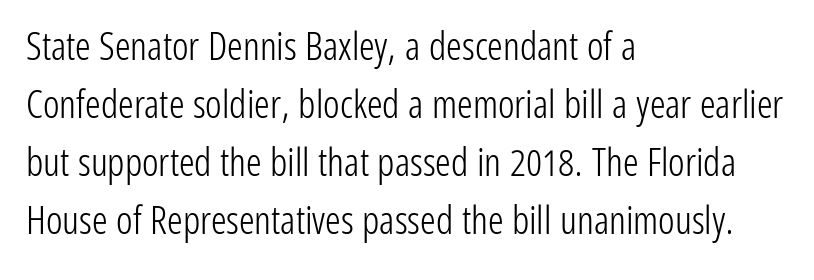
The image shows 39 px light, condensed sans-serif type, upright; set left-aligned, normal line spacing (1.49x), normal letter spacing, not underlined; low stroke contrast and a medium x-height.
